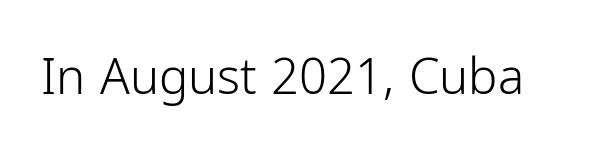
Ink coverage per letter is moderate at most. The glyphs are unaccompanied by any horizontal stroke below them. This is the regular roman posture of the typeface. Letter spacing: default.
